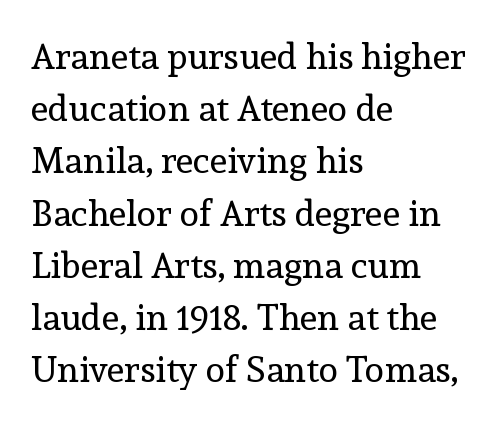
{"serif": "yes", "italic": "no", "bold": "no", "weight": "regular", "width": "normal", "x_height": "medium", "monospaced": "no", "underline": "no", "align": "left", "line_spacing": "normal", "line_spacing_ratio": 1.45, "letter_spacing": "normal", "letter_spacing_em": 0.0, "glyph_px": 36}
